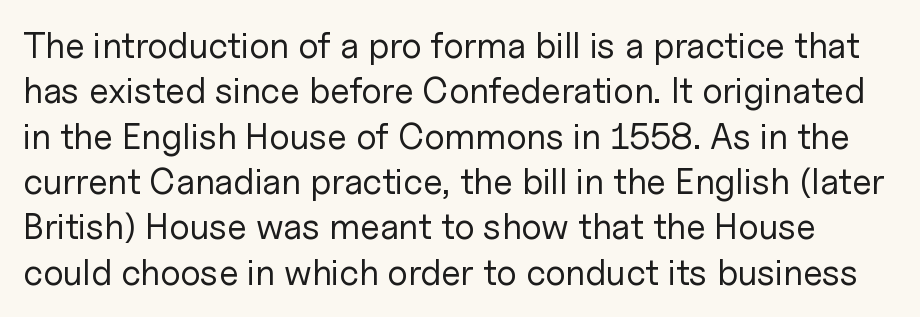
The font is comparable to plain body text, perhaps lighter. The typography opts for an upright posture over an oblique one. In terms of leading, this rendering sits right in the middle. Regarding serifs, this sample does without them. A typesetter would call this proportional, since set widths differ per character.
